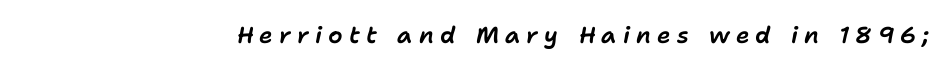
Beneath every word, the page is bare. This sample uses expanded letter spacing, leaving extra air between glyphs. These lines were composed using italics.
